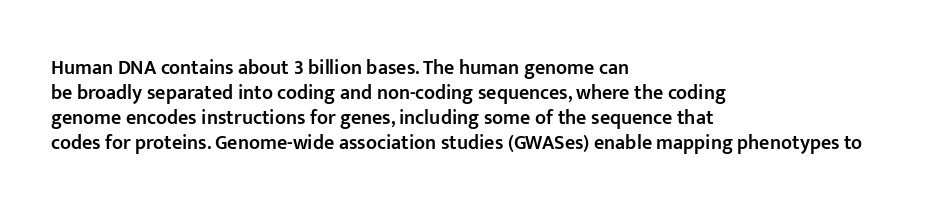
Q: Is the text bold? A: Semi-bold.
Q: Is the text italic (slanted)? A: No, it is upright.
Q: Is the text underlined? A: No.
Q: How is the paragraph aligned? A: Left-aligned.
Q: Is the spacing between letters normal or unusually wide? A: Normal.
Q: Is the spacing between lines tight, normal or loose? A: Normal.
